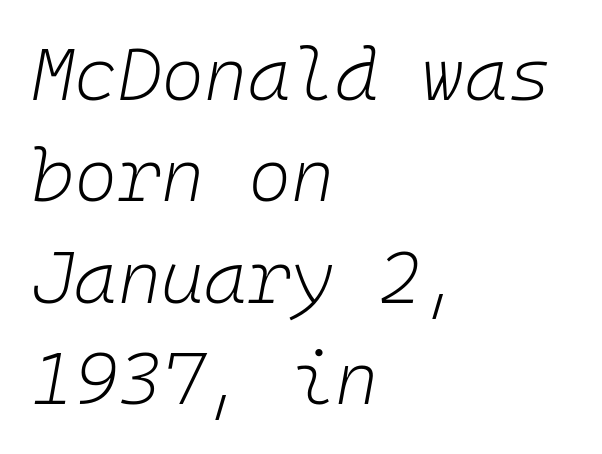
The image shows 74 px light type, italic (leaning right), monospaced; set left-aligned, normal line spacing (1.37x), normal letter spacing, not underlined; low stroke contrast and a medium x-height.
